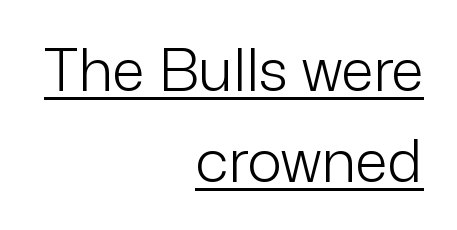
Q: Is the text bold? A: No.
Q: Is the text italic (slanted)? A: No, it is upright.
Q: Is the typeface a serif or a sans-serif typeface? A: Sans-serif.
Q: Is the text underlined? A: Yes.
Q: How is the paragraph aligned? A: Right-aligned.
Q: Is the spacing between letters normal or unusually wide? A: Normal.
Q: Is the spacing between lines tight, normal or loose? A: Normal.
Q: Width (condensed, normal, or wide)? A: Normal.
Q: Stroke contrast? A: Low.
Q: x-height? A: Medium.
Q: Monospaced? A: No.
